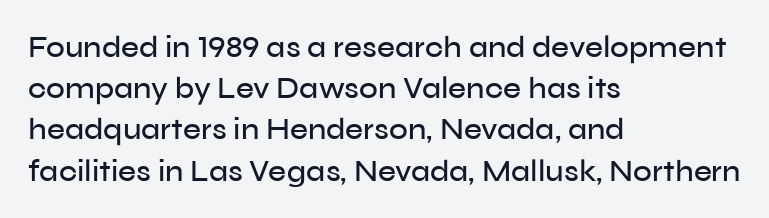
The image shows 31 px sans-serif type, upright; set left-aligned, normal line spacing (1.33x), normal letter spacing, not underlined; low stroke contrast and a medium x-height.
